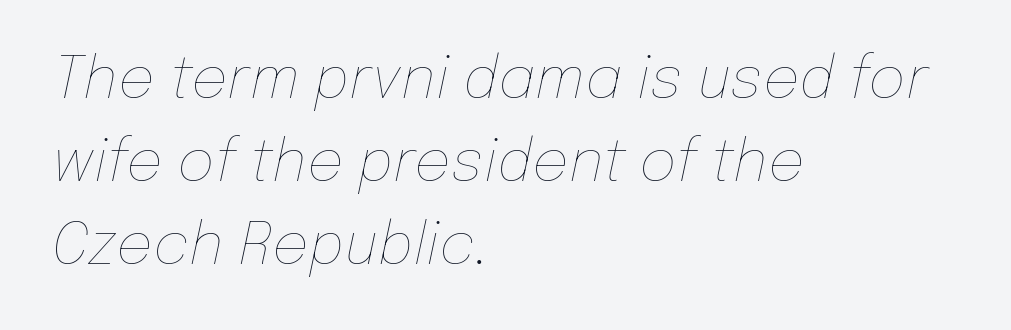
Compared with typical body copy, the letter spacing here is the same. No letter is thick-stroked: the sample isn't bold. You could not count columns in this text — the font is proportionally spaced. Vertical spacing — default.
